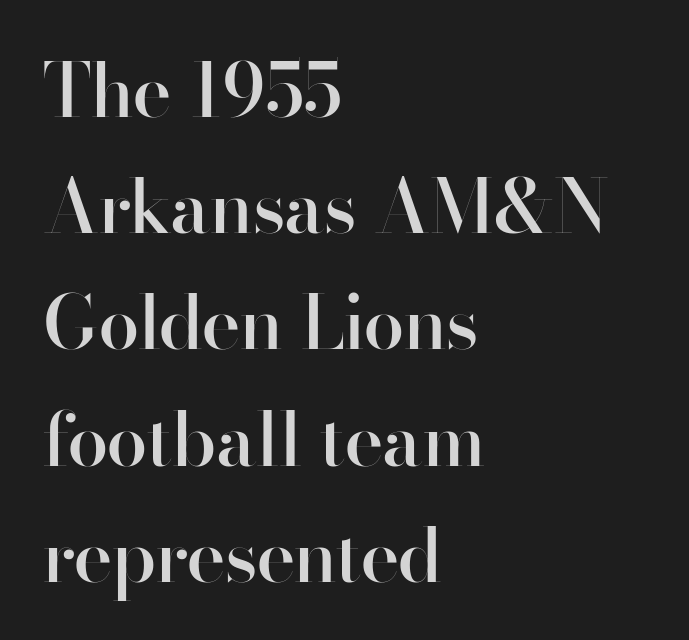
The image shows 74 px semibold sans-serif type, upright; set left-aligned, normal line spacing (1.57x), normal letter spacing, not underlined; high stroke contrast and a small x-height.
